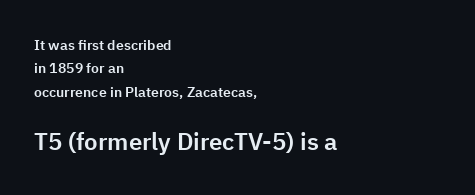
The image shows 24 px text type, upright; set left-aligned, normal line spacing (1.67x), normal letter spacing, not underlined; the second (bottom) block is 1.71x larger.
